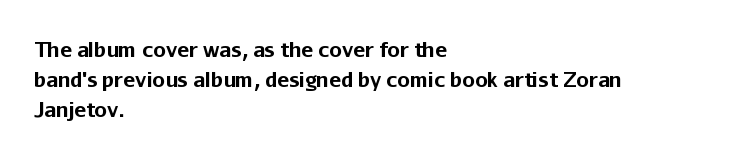
Q: Is the text bold? A: Yes.
Q: Is the text italic (slanted)? A: No, it is upright.
Q: Is the text underlined? A: No.
Q: How is the paragraph aligned? A: Left-aligned.
Q: Is the spacing between letters normal or unusually wide? A: Normal.
Q: Is the spacing between lines tight, normal or loose? A: Normal.
